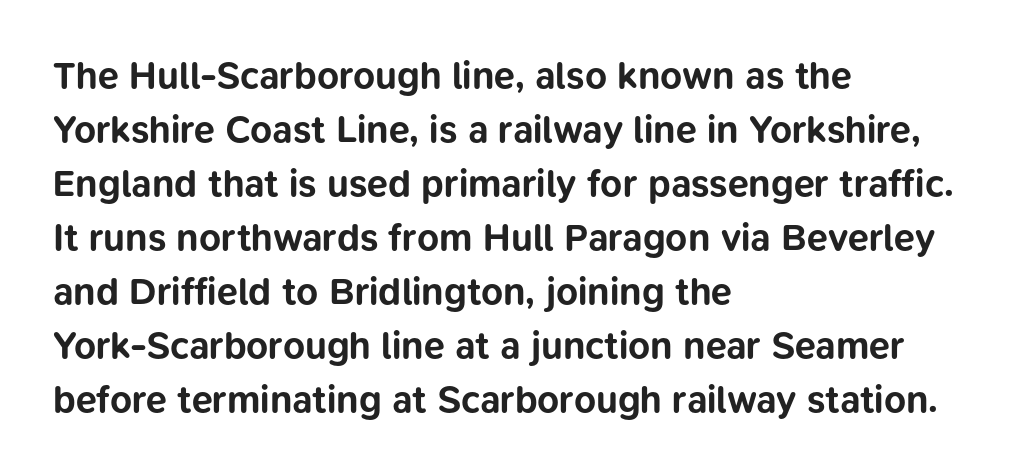
The image shows 38 px bold sans-serif type, upright; set left-aligned, normal line spacing (1.42x), normal letter spacing, not underlined; low stroke contrast and a medium x-height.
